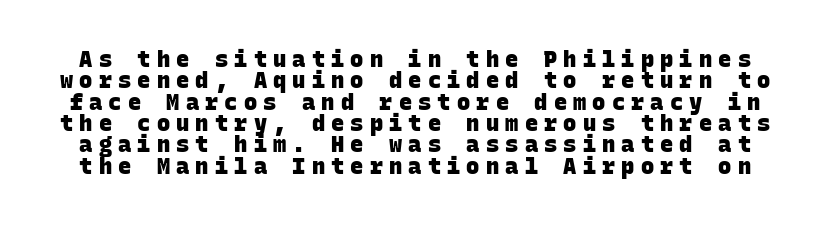
{"bold": "yes", "underline": "no", "line_spacing": "tight", "line_spacing_ratio": 0.97, "letter_spacing": "wide", "letter_spacing_em": 0.28, "glyph_px": 22}
